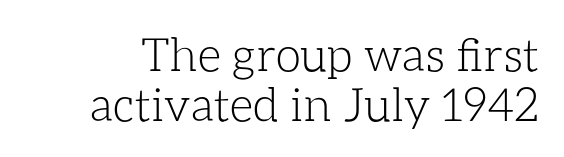
Varying glyph widths throughout — classic text-font behaviour. No extra tracking has been applied to these lines. Ordinary non-slanted type is in use. One glance says dense: line gaps are narrower than usual. The zone under the glyphs is completely vacant.
